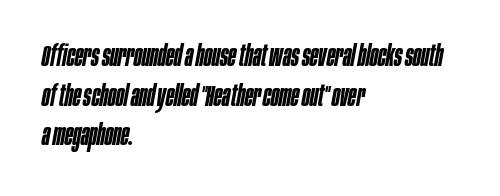
{"italic": "yes", "lean": "right", "slant_degrees": 10, "bold": "semi", "weight": "semibold", "width": "condensed", "stroke_contrast": "low", "x_height": "large", "monospaced": "no", "underline": "no", "align": "left", "line_spacing": "normal", "line_spacing_ratio": 1.32, "letter_spacing": "normal", "letter_spacing_em": 0.0, "glyph_px": 30}
